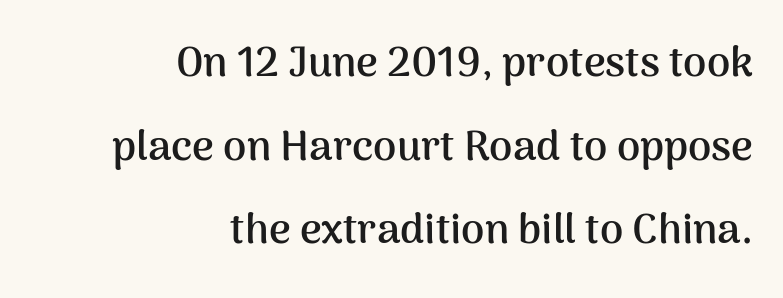
The image shows 42 px semibold sans-serif type, upright; set right-aligned, loose line spacing (1.99x), normal letter spacing, not underlined; medium stroke contrast and a medium x-height.
